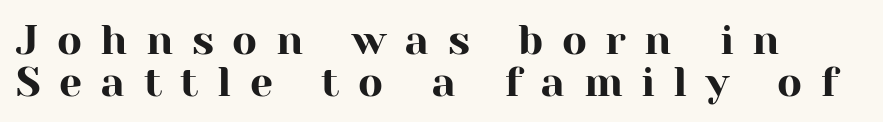
Q: Is the text italic (slanted)? A: No, it is upright.
Q: Is the typeface a serif or a sans-serif typeface? A: Serif.
Q: Is the text underlined? A: No.
Q: How is the paragraph aligned? A: Left-aligned.
Q: Is the spacing between letters normal or unusually wide? A: Unusually wide.
Q: Is the spacing between lines tight, normal or loose? A: Tight.
Q: Width (condensed, normal, or wide)? A: Normal.
Q: Stroke contrast? A: High.
Q: x-height? A: Medium.
Q: Monospaced? A: No.
